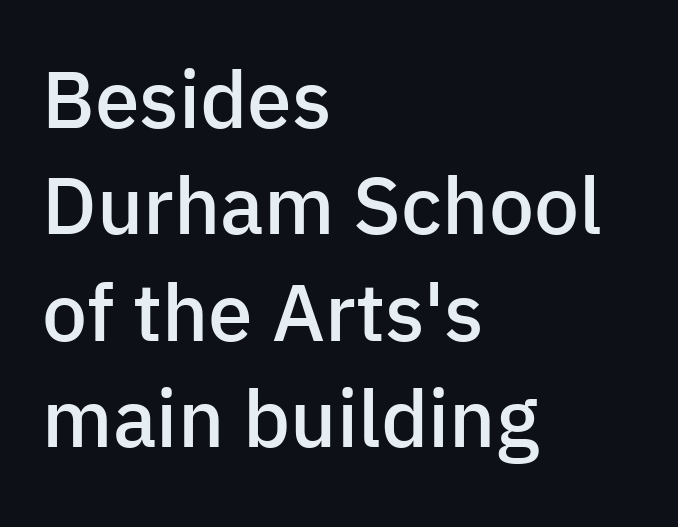
Q: Is the text bold? A: Semi-bold.
Q: Is the text italic (slanted)? A: No, it is upright.
Q: Is the typeface a serif or a sans-serif typeface? A: Sans-serif.
Q: Is the text underlined? A: No.
Q: How is the paragraph aligned? A: Left-aligned.
Q: Is the spacing between letters normal or unusually wide? A: Normal.
Q: Is the spacing between lines tight, normal or loose? A: Normal.
Q: Width (condensed, normal, or wide)? A: Normal.
Q: Stroke contrast? A: Low.
Q: x-height? A: Medium.
Q: Monospaced? A: No.
